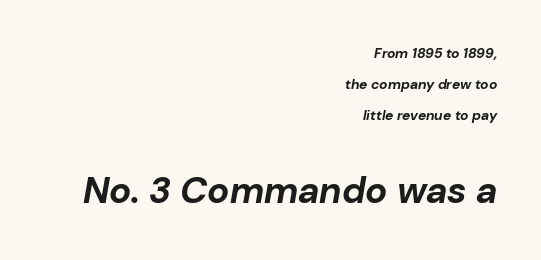
Q: Is the text bold? A: Yes.
Q: Is the text italic (slanted)? A: Yes, it leans right by about 10 degrees.
Q: Is the text underlined? A: No.
Q: How is the paragraph aligned? A: Right-aligned.
Q: Is the spacing between letters normal or unusually wide? A: Normal.
Q: Is the spacing between lines tight, normal or loose? A: Loose.
Q: Which block of text is set in a larger size, the first (top) or the second (bottom)? A: The second (bottom) one.
Q: Width (condensed, normal, or wide)? A: Normal.
Q: Stroke contrast? A: Low.
Q: x-height? A: Medium.
Q: Monospaced? A: No.
